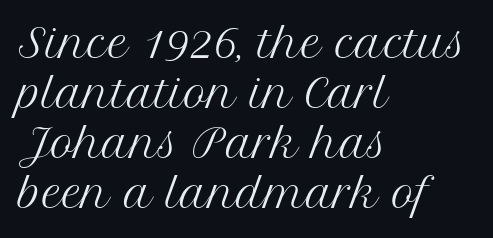
Little horizontal feet cap the strokes, marking this as serif type. This sample has the flowing, uneven cadence of proportional lettering. Unmarked baselines from the first word to the last. Casual observation: everything's shoved over to the left. The face used here is rendered with its standard letterfit. Leading matches the norm, producing a regular column.
